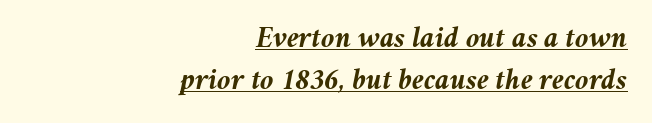
Q: Is the text bold? A: Yes.
Q: Is the text italic (slanted)? A: Yes, it leans right by about 11 degrees.
Q: Is the text underlined? A: Yes.
Q: How is the paragraph aligned? A: Right-aligned.
Q: Is the spacing between letters normal or unusually wide? A: Normal.
Q: Is the spacing between lines tight, normal or loose? A: Normal.
Q: Width (condensed, normal, or wide)? A: Normal.
Q: Stroke contrast? A: Medium.
Q: x-height? A: Medium.
Q: Monospaced? A: No.
